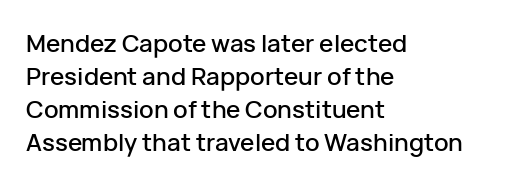
{"italic": "no", "underline": "no", "align": "left", "line_spacing": "normal", "line_spacing_ratio": 1.38, "letter_spacing": "normal", "letter_spacing_em": 0.0, "glyph_px": 24}
